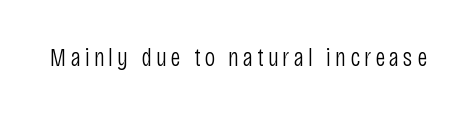
On a weight scale, this lands at 450 or below. The gap between lines stays unmarked. Notice how the stems are strictly vertical — no italics here.
